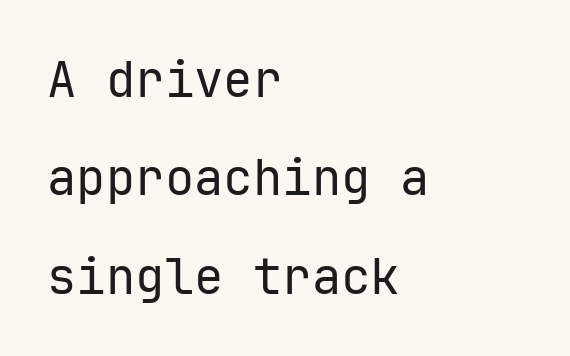
The image shows 49 px regular-weight sans-serif type, upright, monospaced; set left-aligned, loose line spacing (2.01x), normal letter spacing, not underlined; low stroke contrast and a medium x-height.
